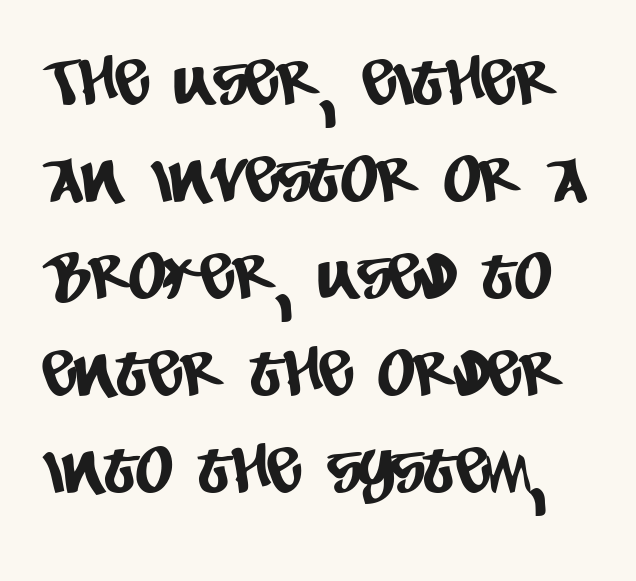
Q: Is the typeface a serif or a sans-serif typeface? A: Sans-serif.
Q: Is the text underlined? A: No.
Q: Is the spacing between letters normal or unusually wide? A: Normal.
Q: Is the spacing between lines tight, normal or loose? A: Normal.
Q: Width (condensed, normal, or wide)? A: Condensed.
Q: Stroke contrast? A: Low.
Q: x-height? A: Large.
Q: Monospaced? A: No.
